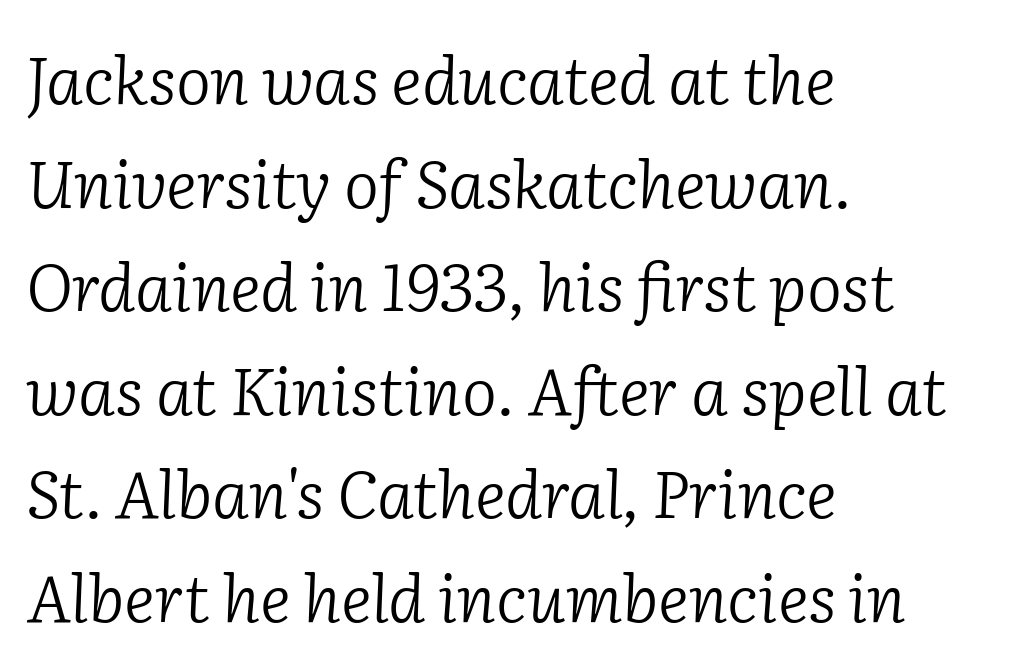
{"serif": "yes", "italic": "yes", "lean": "right", "slant_degrees": 2, "bold": "no", "weight": "light", "width": "normal", "stroke_contrast": "low", "x_height": "medium", "monospaced": "no", "underline": "no", "align": "left", "line_spacing": "normal", "line_spacing_ratio": 1.57, "letter_spacing": "normal", "letter_spacing_em": 0.0, "glyph_px": 66}
